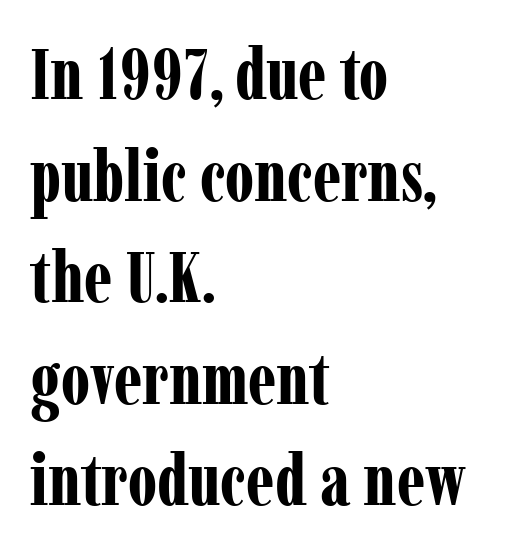
{"serif": "yes", "italic": "no", "bold": "yes", "weight": "bold", "width": "condensed", "stroke_contrast": "low", "x_height": "medium", "monospaced": "no", "underline": "no", "align": "left", "line_spacing": "normal", "line_spacing_ratio": 1.41, "letter_spacing": "normal", "letter_spacing_em": 0.0, "glyph_px": 72}
